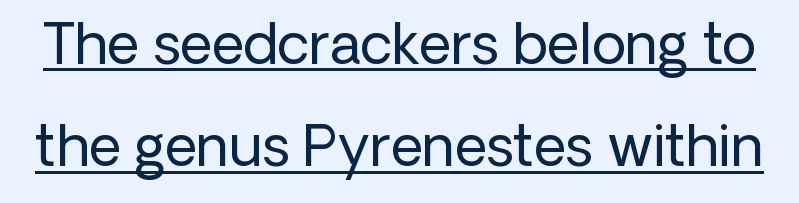
Q: Is the text bold? A: No.
Q: Is the text italic (slanted)? A: No, it is upright.
Q: Is the typeface a serif or a sans-serif typeface? A: Sans-serif.
Q: Is the text underlined? A: Yes.
Q: Is the spacing between letters normal or unusually wide? A: Normal.
Q: Width (condensed, normal, or wide)? A: Normal.
Q: Stroke contrast? A: Low.
Q: x-height? A: Medium.
Q: Monospaced? A: No.
